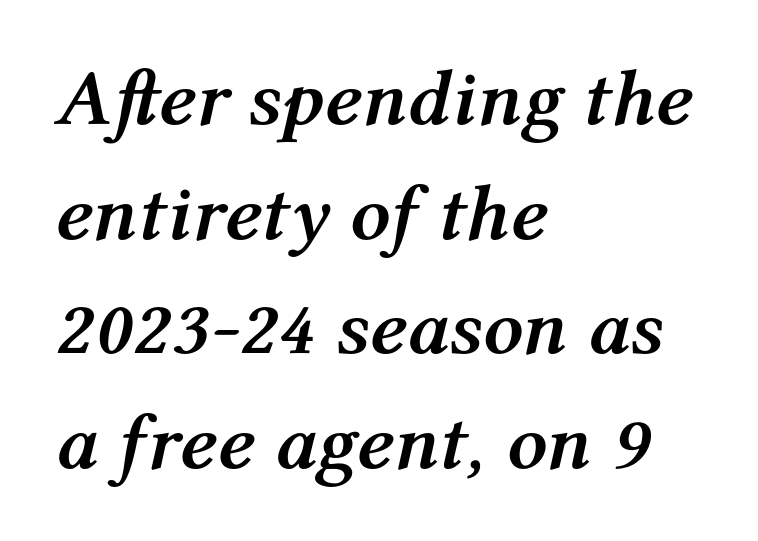
{"italic": "yes", "lean": "right", "slant_degrees": 12, "bold": "yes", "weight": "semibold", "width": "normal", "stroke_contrast": "medium", "x_height": "medium", "monospaced": "no", "underline": "no", "align": "left", "line_spacing": "normal", "line_spacing_ratio": 1.45, "letter_spacing": "normal", "letter_spacing_em": 0.0, "glyph_px": 79}
